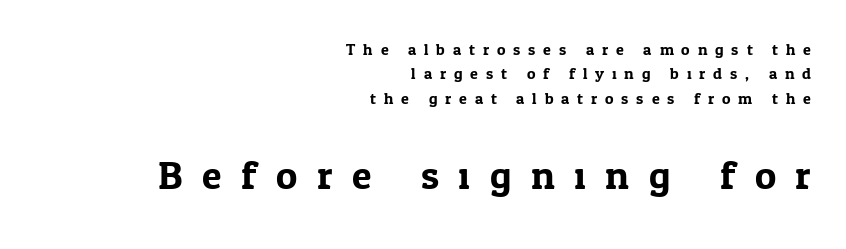
The image shows 40 px serif type, upright; set right-aligned, normal line spacing (1.53x), unusually wide letter spacing (+0.49 em), not underlined; the second (bottom) block is 2.5x larger; low stroke contrast and a medium x-height.
